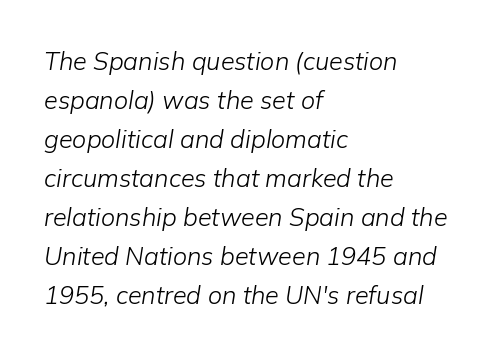
The characters are drawn with everyday or finer stroke widths. Observe the ordinary spacing: letters are neighbours, not strangers. Caption: multi-line text, flush left, ragged right. Honestly, there is no underline to notice here at all. Every character sits at an angle, as italics do. The rows are spaced the way most documents space them.
